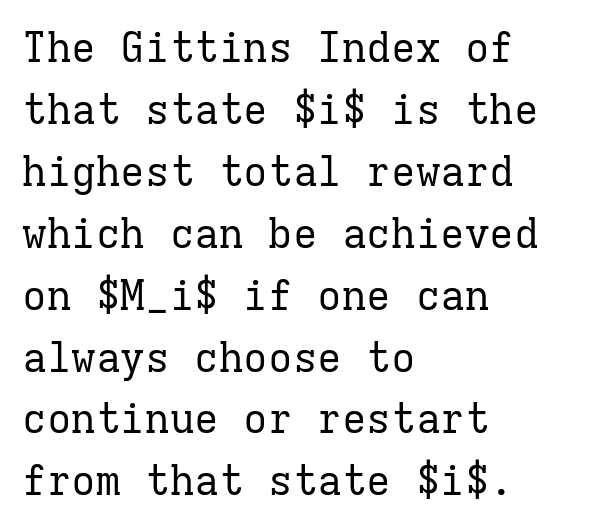
The image shows 41 px regular-weight serif type, upright, monospaced; set left-aligned, normal line spacing (1.51x), normal letter spacing, not underlined; low stroke contrast and a medium x-height.
